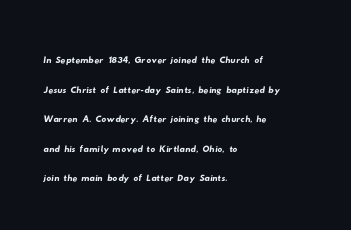
Q: Is the text underlined? A: No.
Q: How is the paragraph aligned? A: Left-aligned.
Q: Is the spacing between letters normal or unusually wide? A: Normal.
